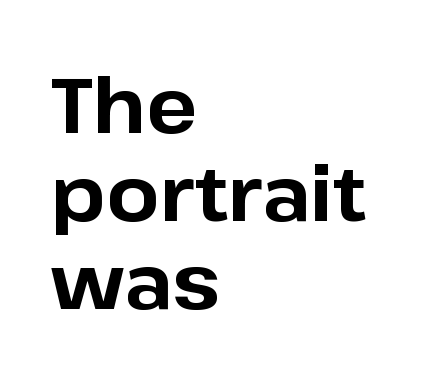
The image shows 76 px bold sans-serif type, upright; set left-aligned, line spacing 1.16x, normal letter spacing, not underlined; low stroke contrast and a medium x-height.
